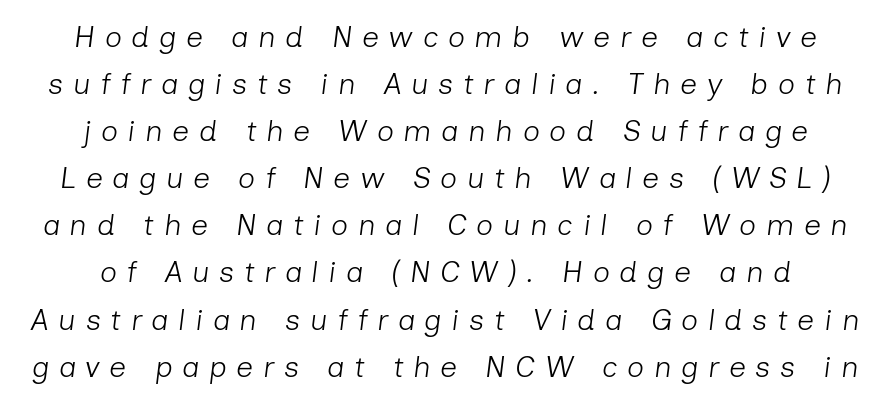
{"italic": "yes", "lean": "right", "slant_degrees": 7, "bold": "no", "weight": "light", "width": "normal", "stroke_contrast": "low", "x_height": "medium", "monospaced": "no", "underline": "no", "align": "center", "line_spacing": "normal", "line_spacing_ratio": 1.57, "letter_spacing": "wide", "letter_spacing_em": 0.32, "glyph_px": 30}
